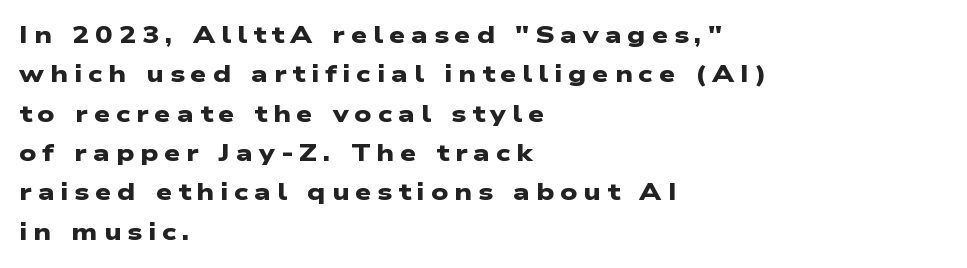
{"bold": "yes", "underline": "no", "align": "left", "line_spacing_ratio": 1.71, "letter_spacing": "wide", "letter_spacing_em": 0.26, "glyph_px": 23}
